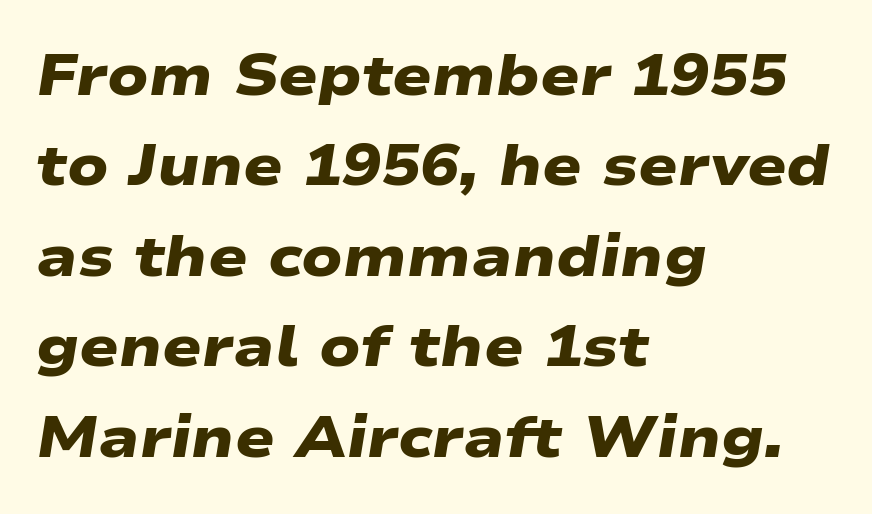
{"serif": "no", "bold": "yes", "weight": "heavy", "width": "wide", "stroke_contrast": "low", "x_height": "medium", "monospaced": "no", "underline": "no", "align": "left", "line_spacing": "normal", "line_spacing_ratio": 1.56, "letter_spacing": "normal", "letter_spacing_em": 0.0, "glyph_px": 58}
